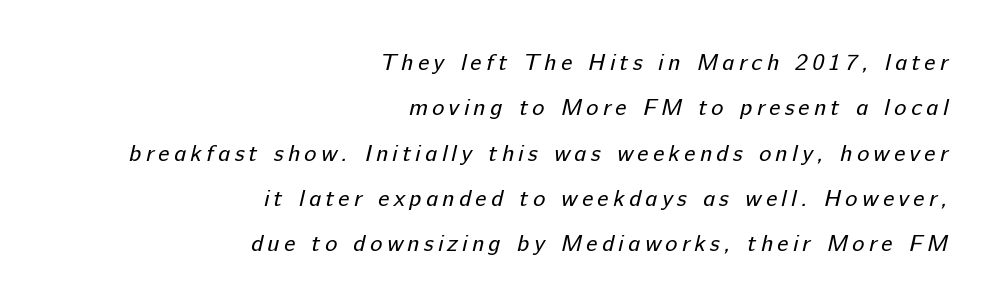
{"bold": "no", "underline": "no", "align": "right", "line_spacing": "loose", "line_spacing_ratio": 1.97, "glyph_px": 23}
